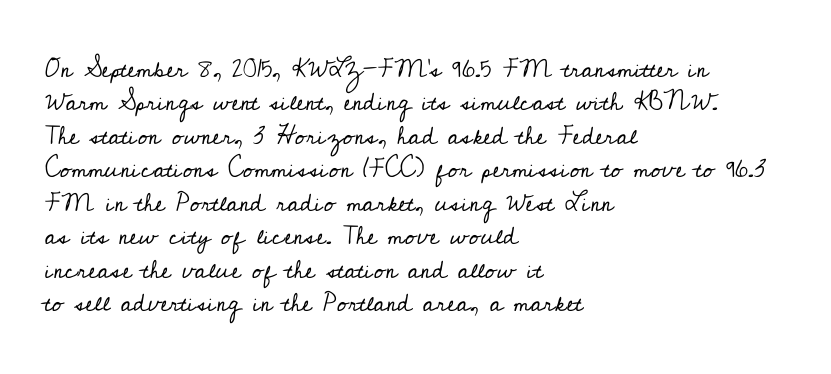
Clear beneath every line of the passage. Compared with typical paragraphs, the rows here are spaced about the same. The letters look calm and open, with moderate or lighter stems. Spacing between characters is what you'd get straight out of the box.
